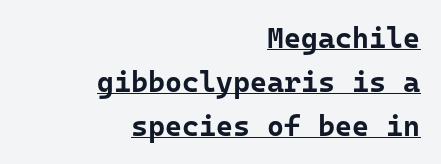
The image shows 29 px bold sans-serif type, upright, monospaced; set right-aligned, normal line spacing (1.51x), normal letter spacing, underlined; low stroke contrast and a medium x-height.
